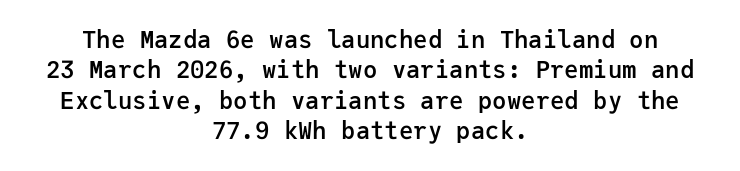
Caption: multi-line text, centered on the measure. The axis of the letterforms is exactly vertical. This rendering leaves character spacing at its baseline value. Evenly set lines give the paragraph a standard silhouette. Typesetter's note: demi weight, one step under bold.
